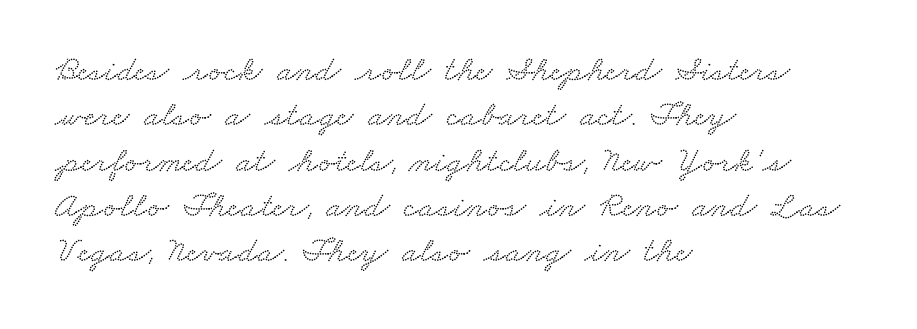
Nobody drew a line under any word here. The rag falls on the right side of this text block. One glance says typical: line gaps are just what's usual.
